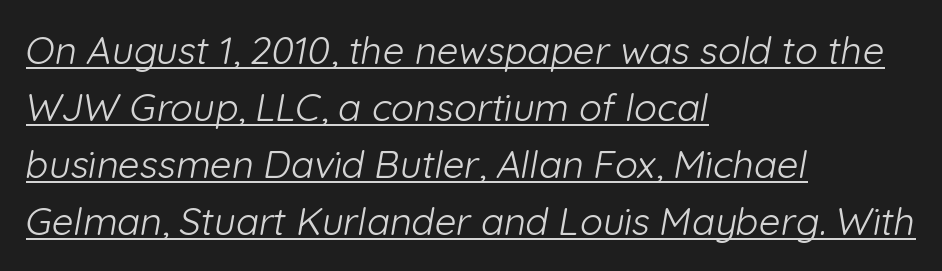
The image shows 38 px light sans-serif type; set left-aligned, normal line spacing (1.5x), normal letter spacing, underlined; low stroke contrast and a medium x-height.
